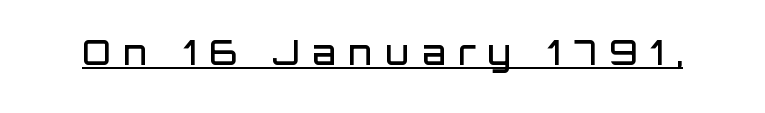
Q: Is the text bold? A: Semi-bold.
Q: Is the text italic (slanted)? A: No, it is upright.
Q: Is the typeface a serif or a sans-serif typeface? A: Sans-serif.
Q: Is the text underlined? A: Yes.
Q: Is the spacing between letters normal or unusually wide? A: Unusually wide.
Q: Width (condensed, normal, or wide)? A: Normal.
Q: Stroke contrast? A: Low.
Q: x-height? A: Large.
Q: Monospaced? A: No.
